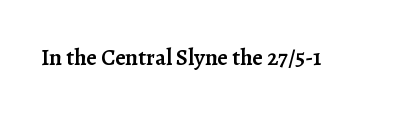
The image shows 23 px text type, upright; set normal letter spacing, not underlined.
